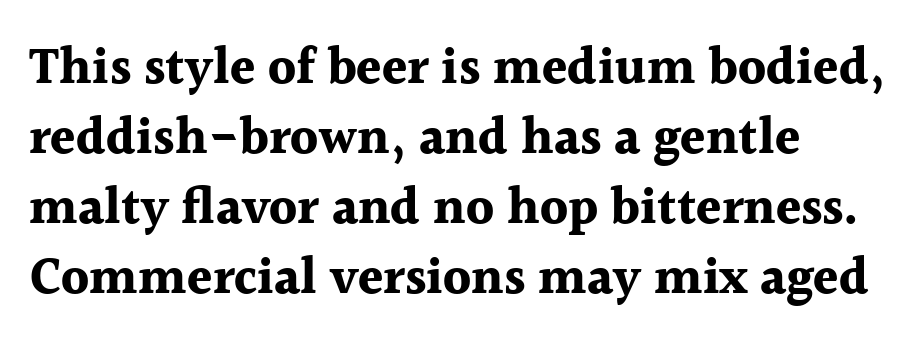
{"serif": "yes", "italic": "no", "bold": "yes", "weight": "bold", "width": "normal", "x_height": "medium", "monospaced": "no", "underline": "no", "align": "left", "line_spacing": "normal", "line_spacing_ratio": 1.37, "letter_spacing": "normal", "letter_spacing_em": 0.0, "glyph_px": 51}
